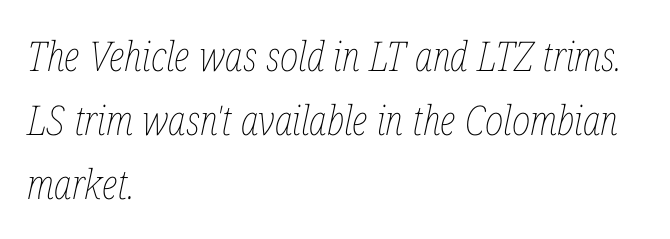
Stem width sits at or under what a default text font uses. This rendering leaves character spacing at its baseline value. If you measured baseline to baseline, you'd find a middling distance. A typesetter would call this proportional, since set widths differ per character. A bare baseline throughout the passage. The rendering applies a slant to the glyphs.
